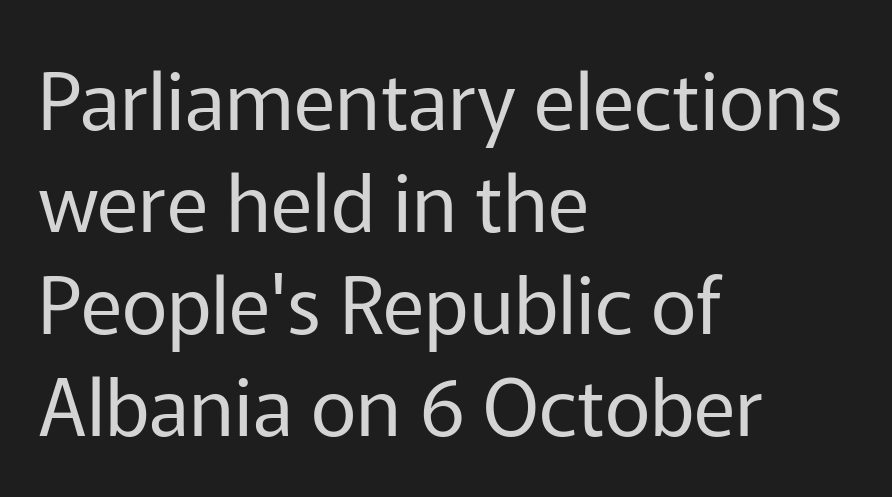
{"serif": "no", "italic": "no", "bold": "no", "weight": "regular", "width": "normal", "stroke_contrast": "low", "x_height": "medium", "monospaced": "no", "underline": "no", "align": "left", "line_spacing": "normal", "line_spacing_ratio": 1.29, "letter_spacing": "normal", "letter_spacing_em": 0.0, "glyph_px": 79}
